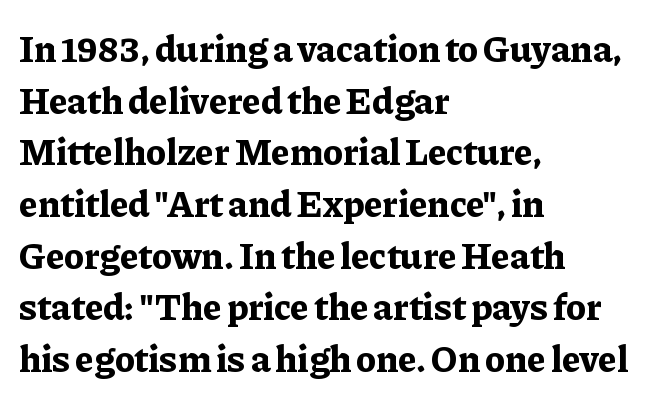
{"serif": "yes", "italic": "no", "bold": "yes", "weight": "bold", "width": "normal", "stroke_contrast": "low", "x_height": "medium", "monospaced": "no", "underline": "no", "align": "left", "line_spacing": "normal", "line_spacing_ratio": 1.36, "letter_spacing": "normal", "letter_spacing_em": 0.0, "glyph_px": 38}
